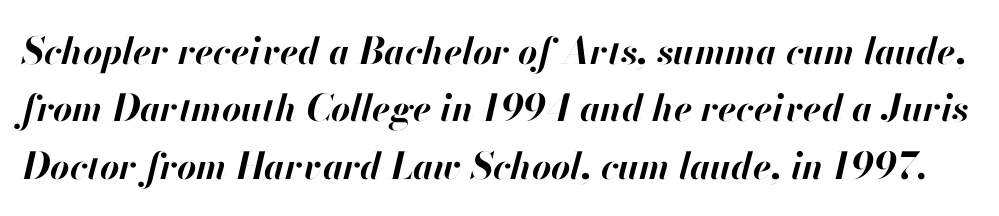
Every character sits at an angle, as italics do. The passage shown stacks its lines at a standard gap. These lines are rendered in a variable-pitch font. The gaps between neighbouring characters are ordinary and unremarkable. The strokes are fattened all the way to bold. Check under the words: just untouched page.
